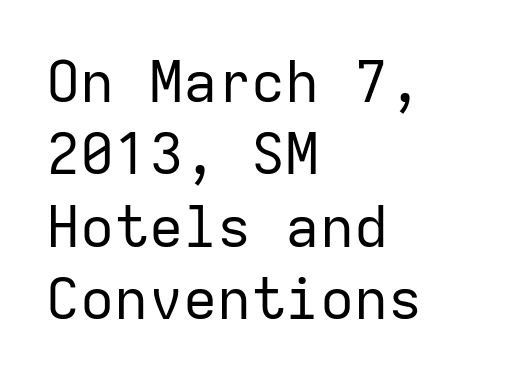
The image shows 57 px regular-weight sans-serif type, upright, monospaced; set left-aligned, normal line spacing (1.27x), normal letter spacing, not underlined; low stroke contrast and a medium x-height.
